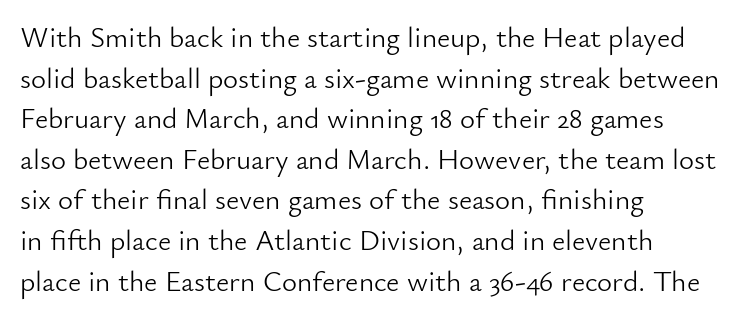
The image shows 29 px light sans-serif type, upright; set left-aligned, normal line spacing (1.4x), normal letter spacing, not underlined; low stroke contrast and a small x-height.
